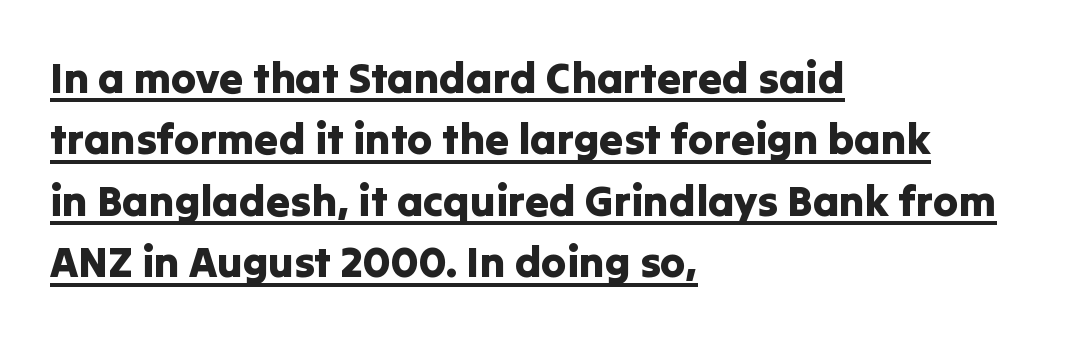
Are there feet on the stems? There aren't — it's a sans. A rule runs beneath these lines of type. Compared with typical paragraphs, the rows here are spaced about the same. Nothing unusual about the tracking: characters are spaced as the font intends. The rag falls on the right side of this text block.
